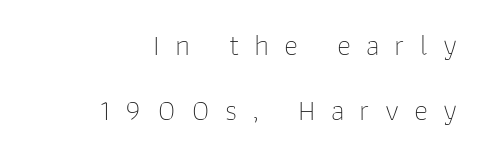
The image shows 30 px thin sans-serif type, upright; set right-aligned, loose line spacing (2.17x), unusually wide letter spacing (+0.5 em), not underlined; low stroke contrast and a medium x-height.
